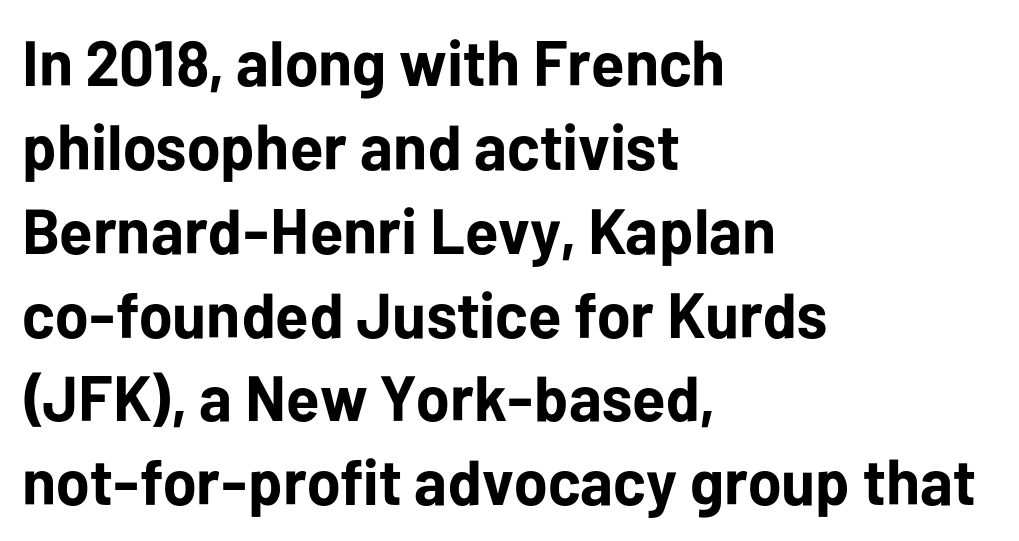
Q: Is the text bold? A: Yes.
Q: Is the text italic (slanted)? A: No, it is upright.
Q: Is the typeface a serif or a sans-serif typeface? A: Sans-serif.
Q: Is the text underlined? A: No.
Q: How is the paragraph aligned? A: Left-aligned.
Q: Is the spacing between letters normal or unusually wide? A: Normal.
Q: Is the spacing between lines tight, normal or loose? A: Normal.
Q: Width (condensed, normal, or wide)? A: Normal.
Q: Stroke contrast? A: Low.
Q: x-height? A: Medium.
Q: Monospaced? A: No.
